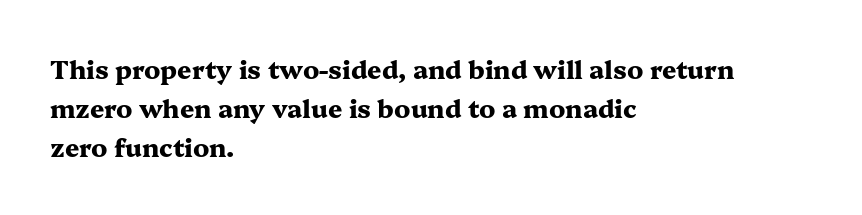
There is no visible air inserted between adjacent glyphs. This sample is left-justified, so line endings fall wherever the words run out. Normally led — the rows are evenly, conventionally spaced. The lettering holds an erect, upright posture throughout.
